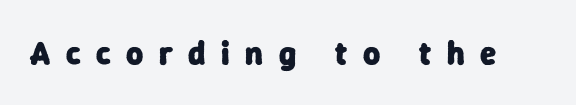
Serifs: no, the terminals of the letterforms are clean. Weight: bold. Students, note that the glyphs here are deliberately spaced far apart. The specimen omits any rule beneath the text block's lines. Note the varied advance widths — an 'i' is clearly narrower than an 'm'.
